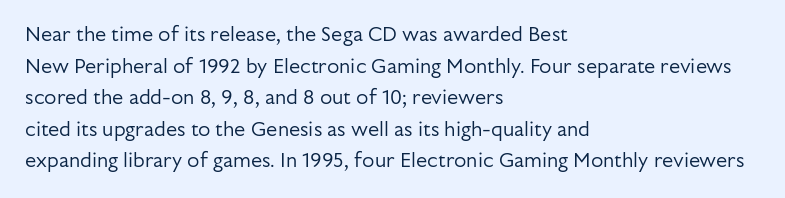
{"italic": "no", "bold": "no", "underline": "no", "align": "left", "line_spacing": "normal", "line_spacing_ratio": 1.58, "letter_spacing": "normal", "letter_spacing_em": 0.0, "glyph_px": 20}
